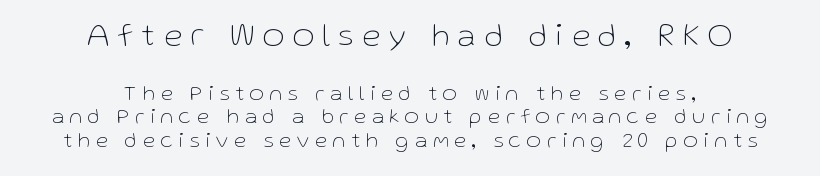
Q: Is the text bold? A: No.
Q: Is the text italic (slanted)? A: No, it is upright.
Q: Is the typeface a serif or a sans-serif typeface? A: Sans-serif.
Q: Is the text underlined? A: No.
Q: How is the paragraph aligned? A: Centered.
Q: Is the spacing between letters normal or unusually wide? A: Unusually wide.
Q: Is the spacing between lines tight, normal or loose? A: Tight.
Q: Which block of text is set in a larger size, the first (top) or the second (bottom)? A: The first (top) one.
Q: Width (condensed, normal, or wide)? A: Normal.
Q: Stroke contrast? A: Low.
Q: x-height? A: Medium.
Q: Monospaced? A: No.
